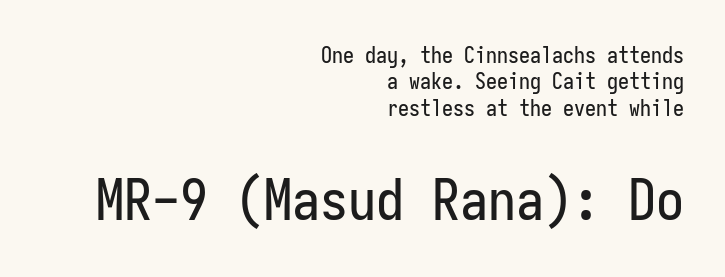
{"serif": "no", "italic": "no", "width": "condensed", "stroke_contrast": "low", "x_height": "medium", "monospaced": "yes", "underline": "no", "align": "right", "line_spacing_ratio": 1.2, "letter_spacing": "normal", "letter_spacing_em": 0.0, "larger_block": "second", "size_ratio": 2.55, "glyph_px": 56}
